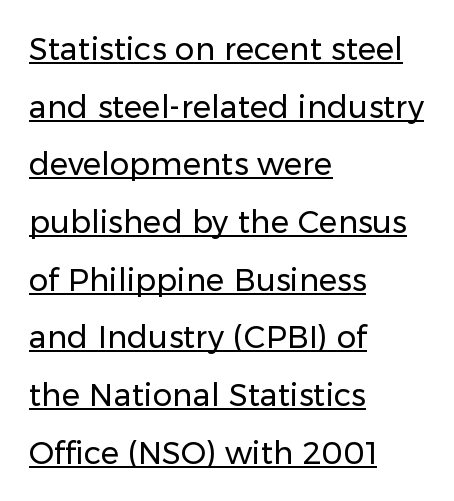
Weight: regular or lighter. Font category for this specimen: sans-serif. Each line starts at the same left margin while the right side varies. Think of a printed novel: that variable character pitch is what you see here.
